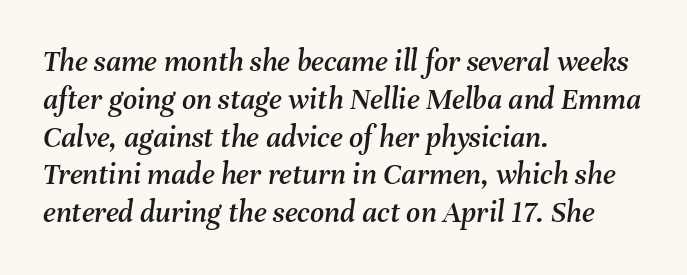
Q: Is the text italic (slanted)? A: Yes, it leans right by about 8 degrees.
Q: Is the text underlined? A: No.
Q: How is the paragraph aligned? A: Left-aligned.
Q: Is the spacing between letters normal or unusually wide? A: Normal.
Q: Width (condensed, normal, or wide)? A: Normal.
Q: Stroke contrast? A: Medium.
Q: x-height? A: Medium.
Q: Monospaced? A: No.
